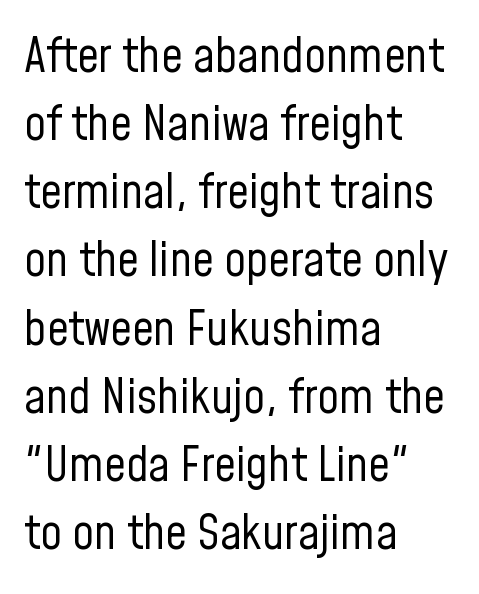
{"serif": "no", "italic": "no", "bold": "no", "weight": "regular", "width": "condensed", "stroke_contrast": "low", "x_height": "medium", "monospaced": "no", "underline": "no", "align": "left", "line_spacing": "normal", "line_spacing_ratio": 1.42, "letter_spacing": "normal", "letter_spacing_em": 0.0, "glyph_px": 48}
